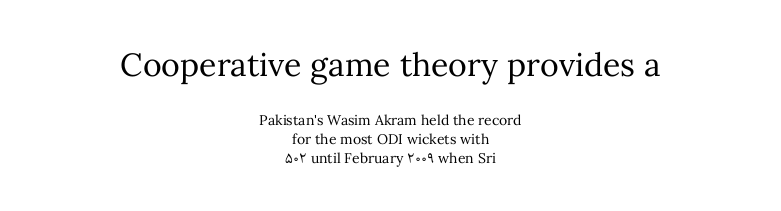
Q: Is the text bold? A: No.
Q: Is the text italic (slanted)? A: No, it is upright.
Q: Is the text underlined? A: No.
Q: How is the paragraph aligned? A: Centered.
Q: Is the spacing between letters normal or unusually wide? A: Normal.
Q: Is the spacing between lines tight, normal or loose? A: Normal.
Q: Which block of text is set in a larger size, the first (top) or the second (bottom)? A: The first (top) one.
Q: Width (condensed, normal, or wide)? A: Normal.
Q: Stroke contrast? A: Medium.
Q: x-height? A: Medium.
Q: Monospaced? A: No.
